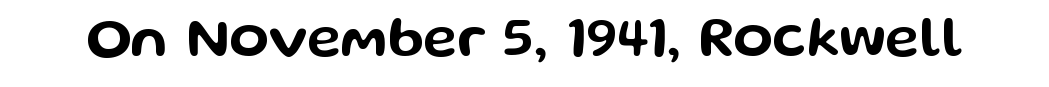
{"serif": "no", "italic": "no", "width": "wide", "stroke_contrast": "low", "x_height": "medium", "monospaced": "no", "underline": "no", "letter_spacing": "normal", "letter_spacing_em": 0.0, "glyph_px": 57}
